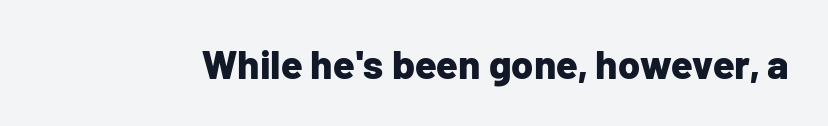
The type is set solid horizontally, with unmodified tracking. Descenders are the only things crossing below the line. Every letter is thick-stroked: bold, no question. Each letter keeps its own natural width here, so spacing adapts to shape.
